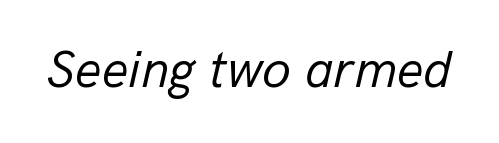
The image shows 52 px regular-weight type, italic (leaning right); set normal letter spacing, not underlined; low stroke contrast and a medium x-height.
